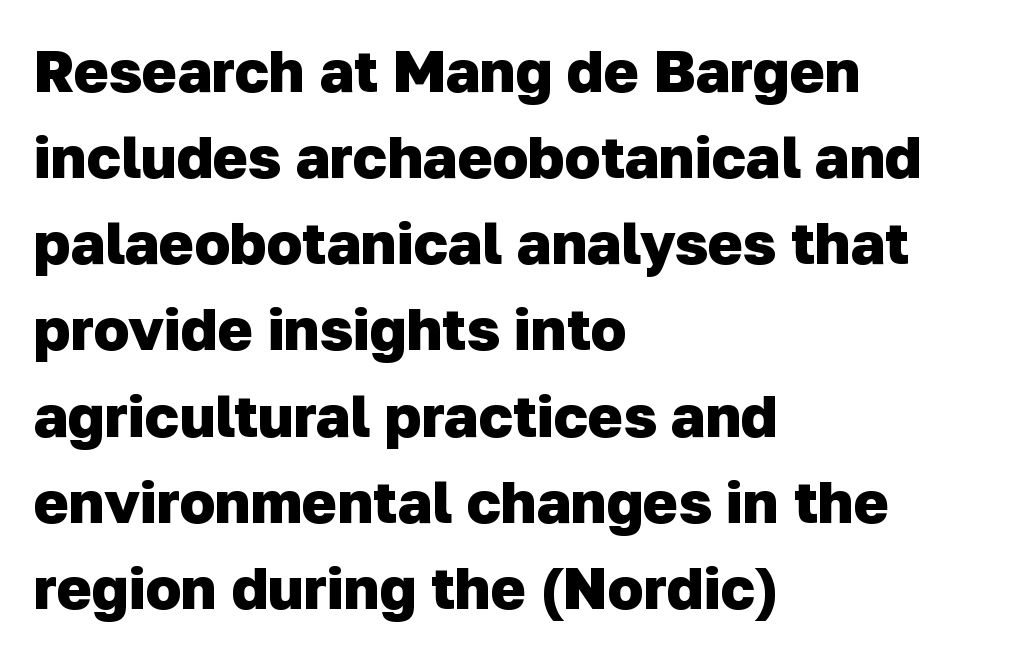
{"serif": "no", "bold": "yes", "weight": "heavy", "width": "normal", "stroke_contrast": "low", "x_height": "medium", "monospaced": "no", "underline": "no", "align": "left", "line_spacing": "normal", "line_spacing_ratio": 1.46, "letter_spacing": "normal", "letter_spacing_em": 0.0, "glyph_px": 59}
